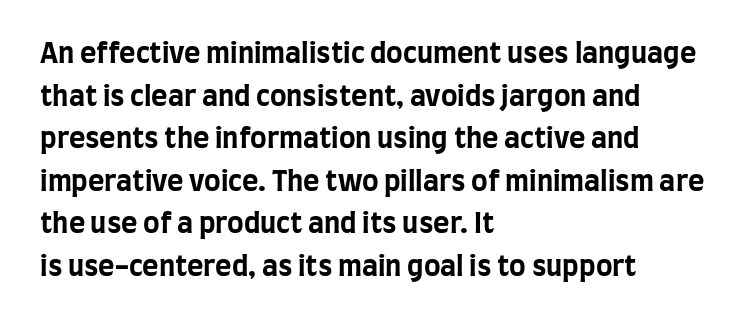
The image shows 28 px bold, condensed sans-serif type, upright; set left-aligned, normal line spacing (1.52x), normal letter spacing, not underlined; low stroke contrast and a large x-height.
